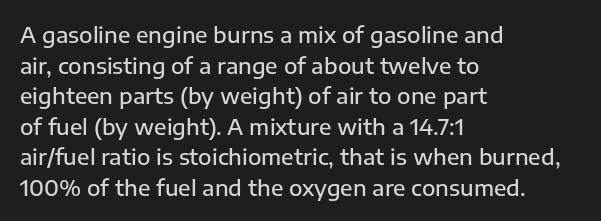
{"italic": "no", "bold": "semi", "underline": "no", "align": "left", "line_spacing": "normal", "line_spacing_ratio": 1.39, "letter_spacing": "normal", "letter_spacing_em": 0.0, "glyph_px": 22}
